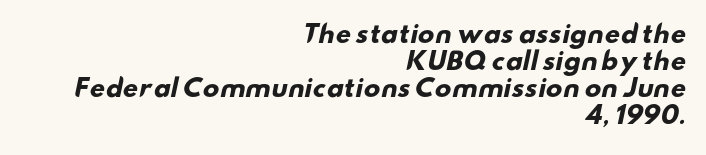
Alignment: flush right. Students, observe: this is what under-led, compact text looks like. The space directly below the letters is spotless. The passage shown has conventional tracking throughout.
